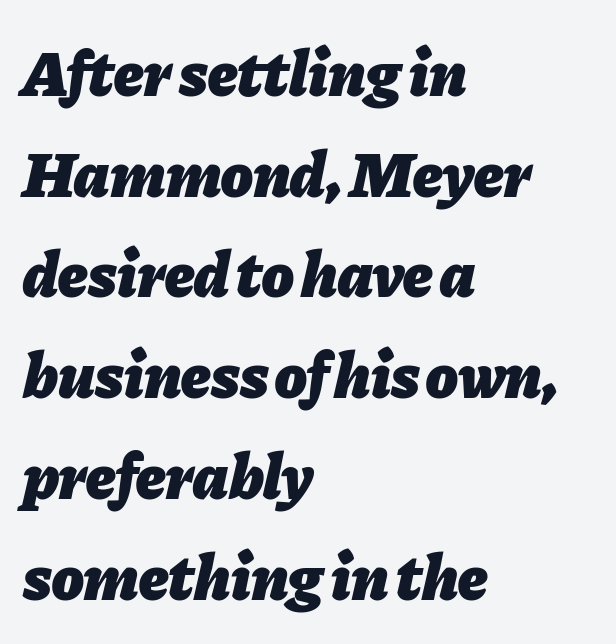
{"italic": "yes", "lean": "right", "slant_degrees": 11, "bold": "yes", "weight": "heavy", "width": "normal", "stroke_contrast": "low", "x_height": "medium", "monospaced": "no", "underline": "no", "align": "left", "line_spacing": "normal", "line_spacing_ratio": 1.55, "letter_spacing": "normal", "letter_spacing_em": 0.0, "glyph_px": 65}
